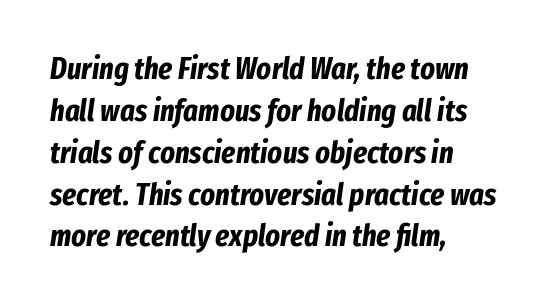
Q: Is the text bold? A: Yes.
Q: Is the text italic (slanted)? A: Yes, it leans right by about 8 degrees.
Q: Is the text underlined? A: No.
Q: How is the paragraph aligned? A: Left-aligned.
Q: Is the spacing between letters normal or unusually wide? A: Normal.
Q: Is the spacing between lines tight, normal or loose? A: Normal.
Q: Width (condensed, normal, or wide)? A: Condensed.
Q: Stroke contrast? A: Low.
Q: x-height? A: Medium.
Q: Monospaced? A: No.
